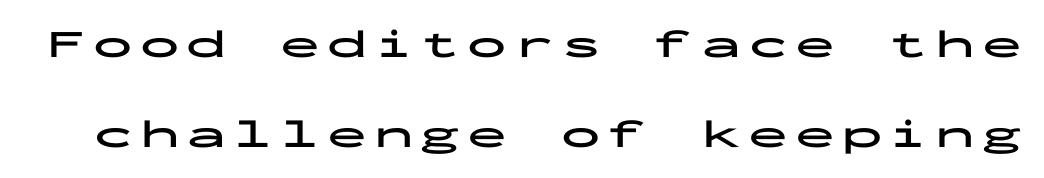
Q: Is the text bold? A: Yes.
Q: Is the text italic (slanted)? A: No, it is upright.
Q: Is the typeface a serif or a sans-serif typeface? A: Sans-serif.
Q: Is the text underlined? A: No.
Q: Is the spacing between lines tight, normal or loose? A: Loose.
Q: Width (condensed, normal, or wide)? A: Wide.
Q: Stroke contrast? A: Low.
Q: x-height? A: Medium.
Q: Monospaced? A: Yes.
